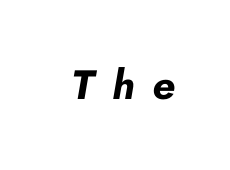
The image shows 41 px bold type, italic (leaning right); set unusually wide letter spacing (+0.44 em), not underlined; low stroke contrast and a small x-height.
